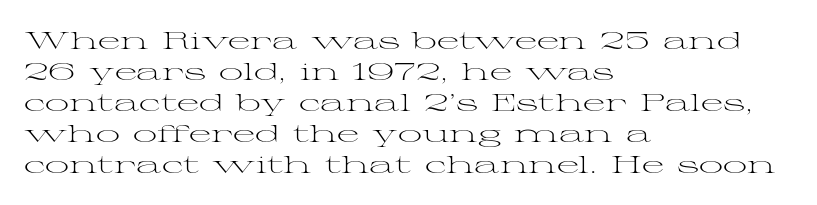
These lines keep a tight, regular rhythm from letter to letter. Notice how descenders clear the ascenders below comfortably — that's standard leading. These lines were composed using upright roman letters. One-word summary of the alignment: left. Nobody drew a line under any word here. The typesetting does not lean heavy: it is not bold.
